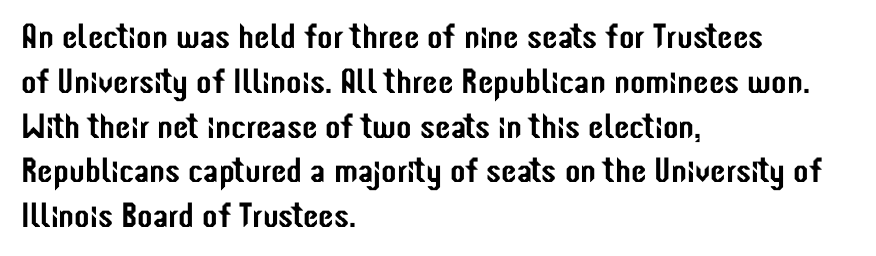
The image shows 35 px condensed sans-serif type, upright; set left-aligned, normal line spacing (1.28x), normal letter spacing, not underlined; low stroke contrast and a medium x-height.
